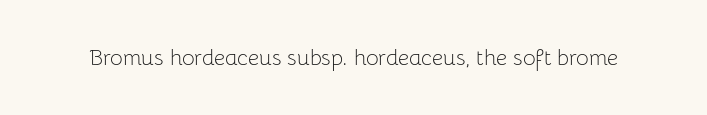
{"italic": "no", "bold": "no", "underline": "no", "letter_spacing": "normal", "letter_spacing_em": 0.0, "glyph_px": 22}
